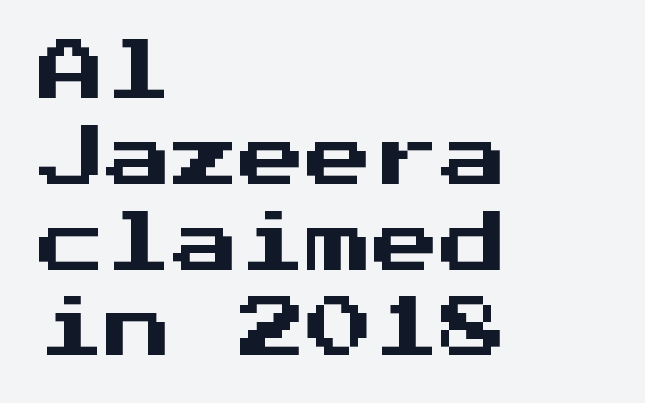
Q: Is the text italic (slanted)? A: No, it is upright.
Q: Is the typeface a serif or a sans-serif typeface? A: Sans-serif.
Q: Is the text underlined? A: No.
Q: How is the paragraph aligned? A: Left-aligned.
Q: Is the spacing between letters normal or unusually wide? A: Normal.
Q: Is the spacing between lines tight, normal or loose? A: Normal.
Q: Width (condensed, normal, or wide)? A: Normal.
Q: Stroke contrast? A: Medium.
Q: x-height? A: Medium.
Q: Monospaced? A: Yes.
